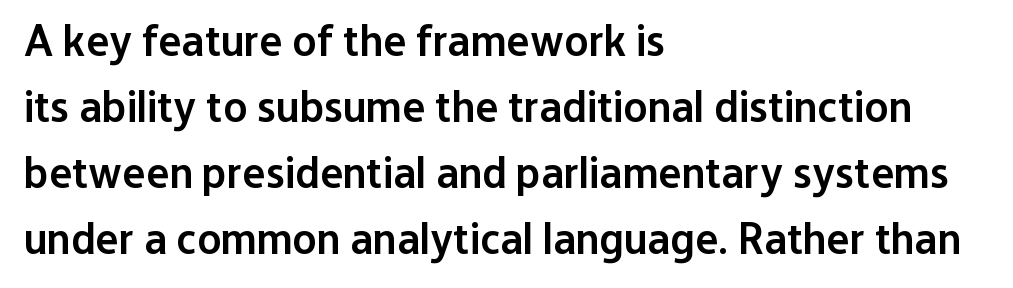
{"serif": "no", "italic": "no", "bold": "semi", "weight": "semibold", "width": "normal", "stroke_contrast": "low", "x_height": "medium", "monospaced": "no", "underline": "no", "align": "left", "line_spacing": "normal", "line_spacing_ratio": 1.5, "letter_spacing": "normal", "letter_spacing_em": 0.0, "glyph_px": 44}
